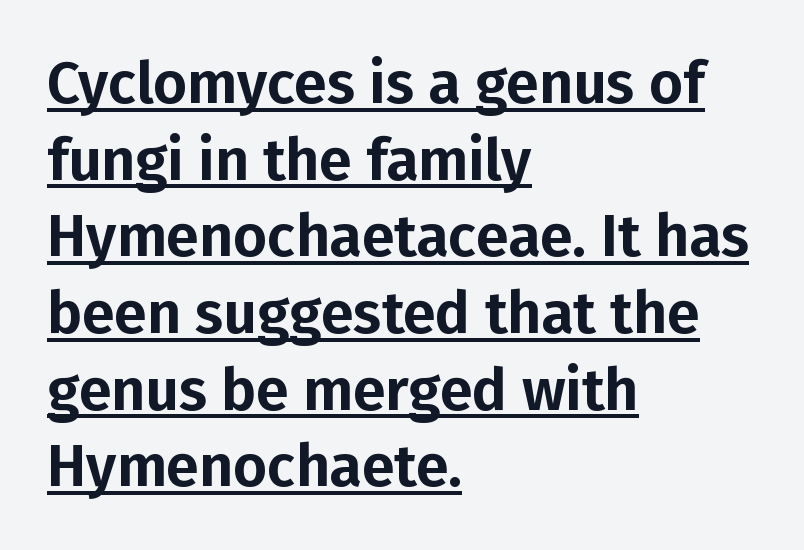
{"serif": "no", "italic": "no", "width": "normal", "stroke_contrast": "low", "x_height": "medium", "monospaced": "no", "underline": "yes", "align": "left", "line_spacing": "normal", "line_spacing_ratio": 1.3, "letter_spacing": "normal", "letter_spacing_em": 0.0, "glyph_px": 59}
